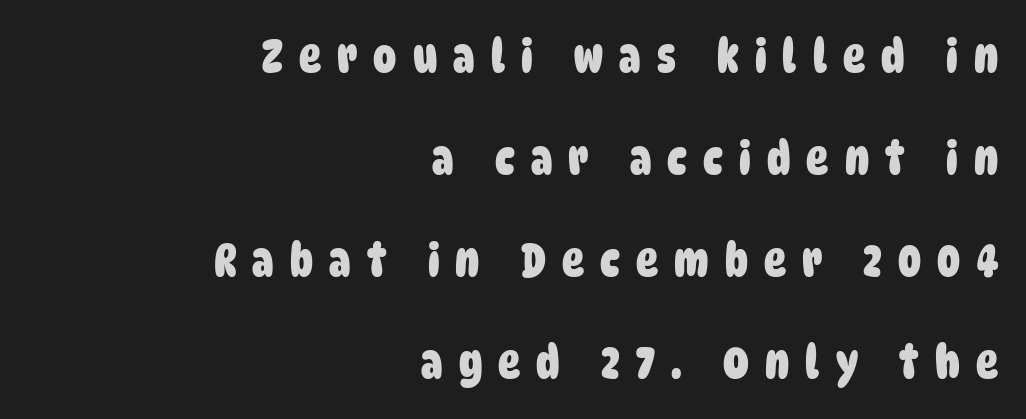
The image shows 46 px heavy, condensed sans-serif type; set right-aligned, loose line spacing (2.22x), unusually wide letter spacing (+0.35 em), not underlined; low stroke contrast and a large x-height.
